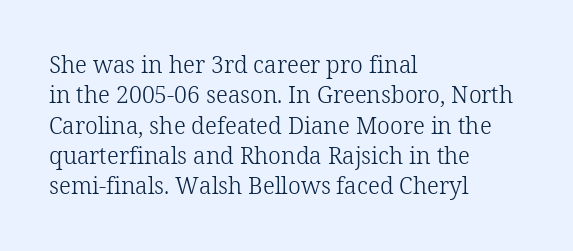
Q: Is the text bold? A: No.
Q: Is the text italic (slanted)? A: No, it is upright.
Q: Is the text underlined? A: No.
Q: How is the paragraph aligned? A: Left-aligned.
Q: Is the spacing between letters normal or unusually wide? A: Normal.
Q: Is the spacing between lines tight, normal or loose? A: Normal.
